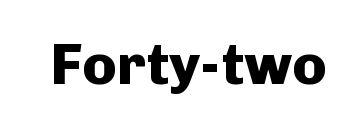
The image shows 57 px heavy sans-serif type, upright; set normal letter spacing, not underlined; low stroke contrast and a medium x-height.
